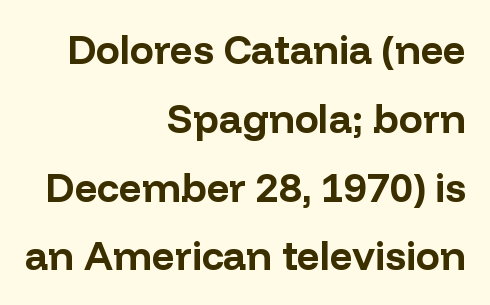
Q: Is the text bold? A: Yes.
Q: Is the text italic (slanted)? A: No, it is upright.
Q: Is the typeface a serif or a sans-serif typeface? A: Sans-serif.
Q: Is the text underlined? A: No.
Q: How is the paragraph aligned? A: Right-aligned.
Q: Is the spacing between letters normal or unusually wide? A: Normal.
Q: Width (condensed, normal, or wide)? A: Normal.
Q: Stroke contrast? A: Low.
Q: x-height? A: Medium.
Q: Monospaced? A: No.
